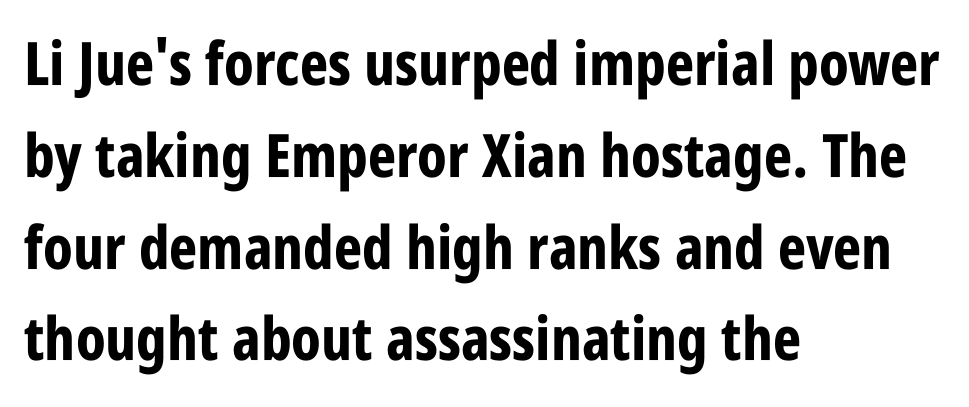
Q: Is the text bold? A: Yes.
Q: Is the text italic (slanted)? A: No, it is upright.
Q: Is the typeface a serif or a sans-serif typeface? A: Sans-serif.
Q: Is the text underlined? A: No.
Q: How is the paragraph aligned? A: Left-aligned.
Q: Is the spacing between letters normal or unusually wide? A: Normal.
Q: Is the spacing between lines tight, normal or loose? A: Normal.
Q: Width (condensed, normal, or wide)? A: Condensed.
Q: Stroke contrast? A: Low.
Q: x-height? A: Large.
Q: Monospaced? A: No.
